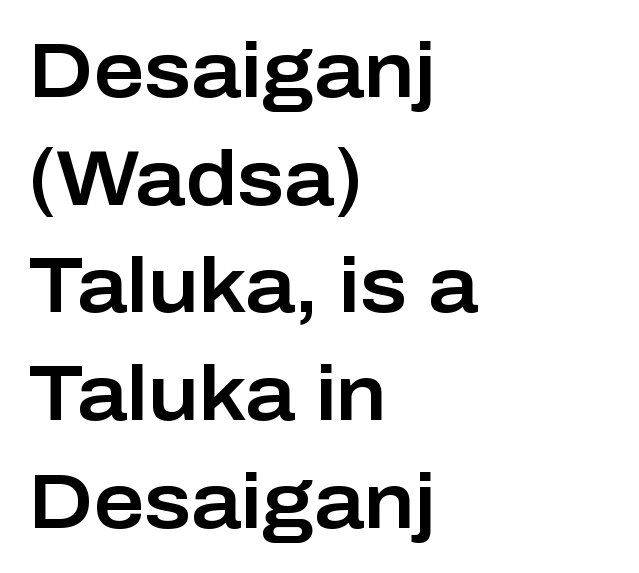
{"serif": "no", "italic": "no", "width": "normal", "stroke_contrast": "low", "x_height": "medium", "monospaced": "no", "underline": "no", "align": "left", "line_spacing": "normal", "line_spacing_ratio": 1.38, "letter_spacing": "normal", "letter_spacing_em": 0.0, "glyph_px": 78}
